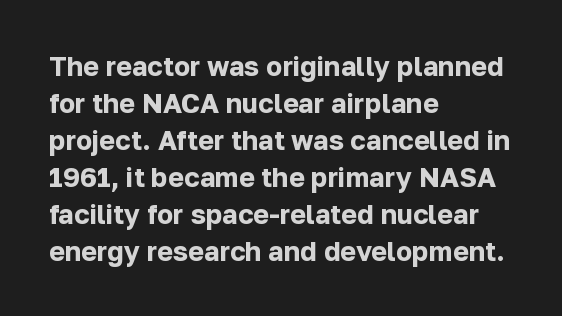
Q: Is the text bold? A: Yes.
Q: Is the text italic (slanted)? A: No, it is upright.
Q: Is the text underlined? A: No.
Q: How is the paragraph aligned? A: Left-aligned.
Q: Is the spacing between letters normal or unusually wide? A: Normal.
Q: Is the spacing between lines tight, normal or loose? A: Normal.
